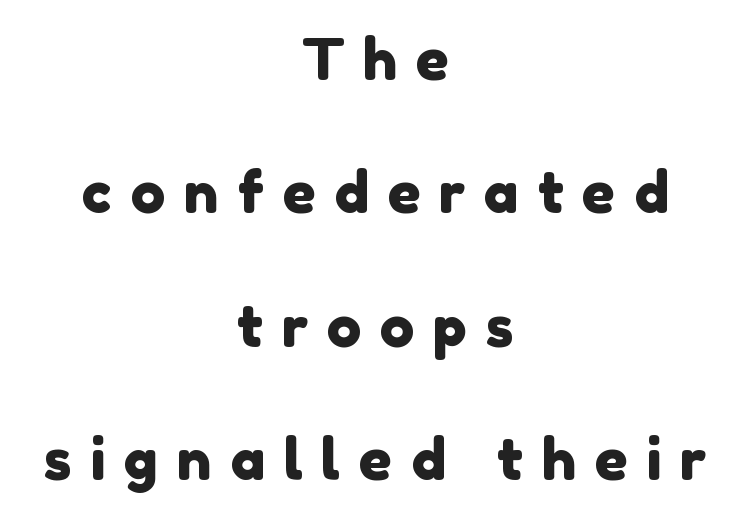
The designer went with a sans here, leaving each stem footless. Descender tails drop into unmarked territory. The passage shown is typed in a proportional face where columns would drift. The typesetter chose a symmetrical, centered arrangement here. Spacing between characters has been opened up far beyond the box default. Baseline-to-baseline distance is far greater than the letter height.
